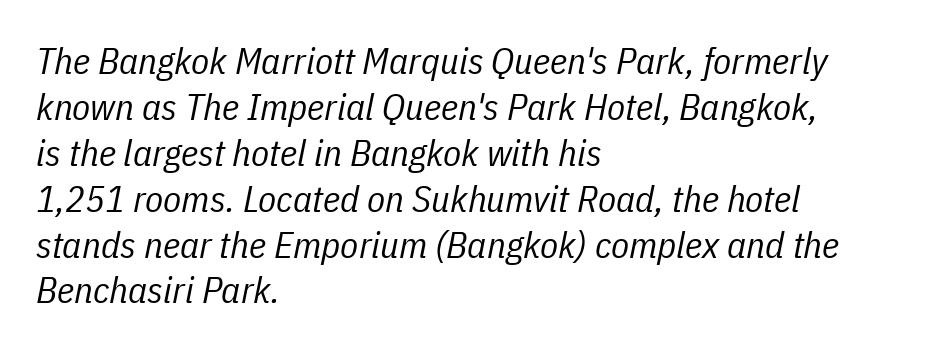
The image shows 37 px regular-weight, condensed type, italic (leaning right); set left-aligned, line spacing 1.24x, normal letter spacing, not underlined; low stroke contrast and a medium x-height.
